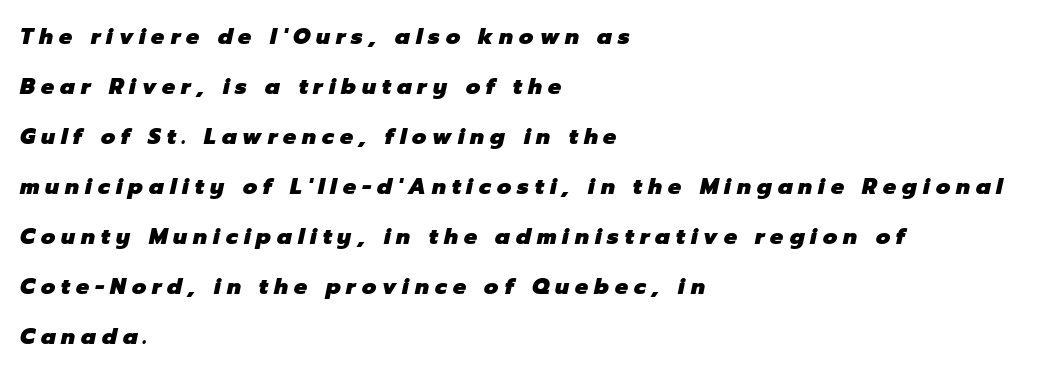
Q: Is the text bold? A: Yes.
Q: Is the text italic (slanted)? A: Yes, it leans right by about 12 degrees.
Q: Is the text underlined? A: No.
Q: How is the paragraph aligned? A: Left-aligned.
Q: Is the spacing between letters normal or unusually wide? A: Unusually wide.
Q: Is the spacing between lines tight, normal or loose? A: Loose.
